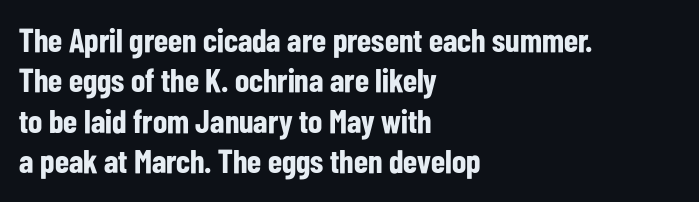
The image shows 33 px bold, condensed sans-serif type, upright; set left-aligned, line spacing 1.22x, normal letter spacing, not underlined; low stroke contrast and a medium x-height.
